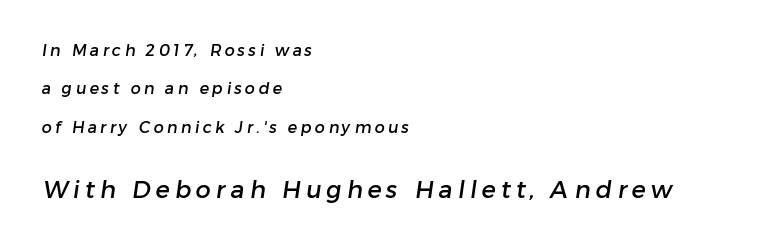
Leading: increased. Someone cranked the tracking dial way up on this one. The lines in this sample share a left origin and differ only in where they stop. Decoration check: the copy has no underline. These two chunks differ in scale, with the bottom chunk taking the larger measure.
